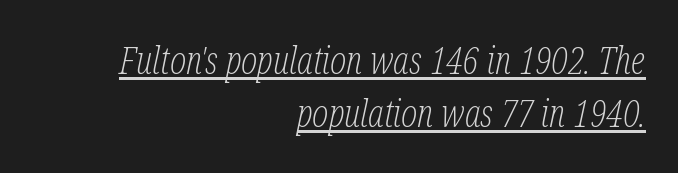
{"serif": "yes", "italic": "yes", "lean": "right", "slant_degrees": 12, "bold": "no", "weight": "light", "width": "condensed", "stroke_contrast": "low", "x_height": "medium", "monospaced": "no", "underline": "yes", "align": "right", "line_spacing": "normal", "line_spacing_ratio": 1.4, "letter_spacing": "normal", "letter_spacing_em": 0.0, "glyph_px": 38}
